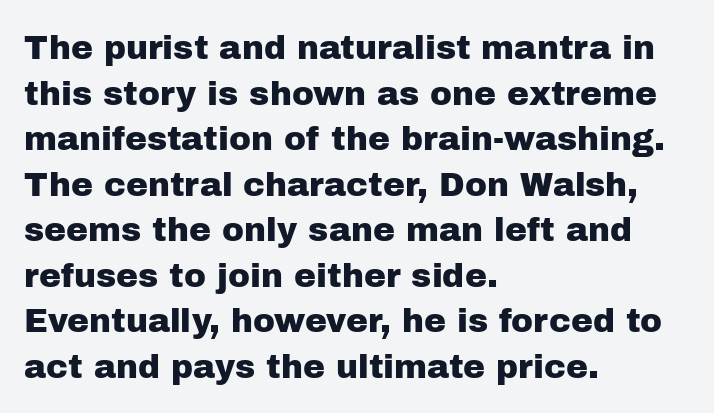
The designer went with a sans here, leaving each stem footless. The setting favours the left margin, as ordinary paragraphs usually do. Regular leading. You could not count columns in this text — the font is proportionally spaced.
